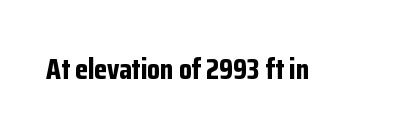
Q: Is the text bold? A: Yes.
Q: Is the text italic (slanted)? A: No, it is upright.
Q: Is the typeface a serif or a sans-serif typeface? A: Sans-serif.
Q: Is the text underlined? A: No.
Q: Is the spacing between letters normal or unusually wide? A: Normal.
Q: Width (condensed, normal, or wide)? A: Condensed.
Q: Stroke contrast? A: Low.
Q: x-height? A: Medium.
Q: Monospaced? A: No.
